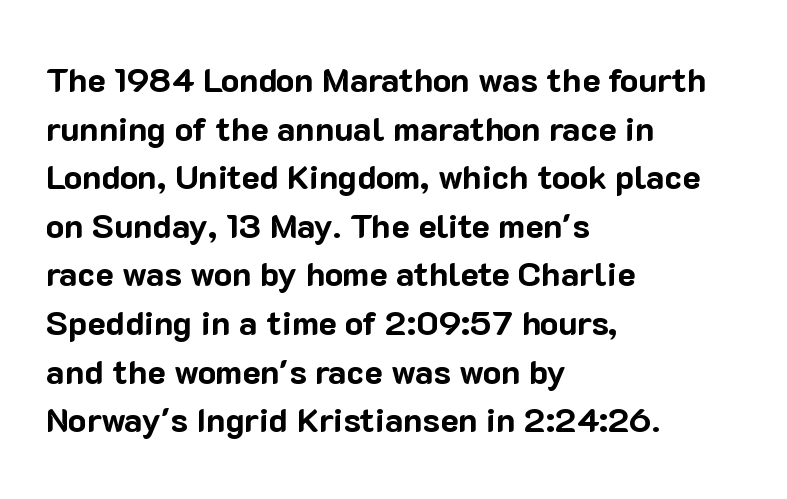
Q: Is the text bold? A: Yes.
Q: Is the text italic (slanted)? A: No, it is upright.
Q: Is the typeface a serif or a sans-serif typeface? A: Sans-serif.
Q: Is the text underlined? A: No.
Q: How is the paragraph aligned? A: Left-aligned.
Q: Is the spacing between letters normal or unusually wide? A: Normal.
Q: Is the spacing between lines tight, normal or loose? A: Normal.
Q: Width (condensed, normal, or wide)? A: Normal.
Q: Stroke contrast? A: Low.
Q: x-height? A: Medium.
Q: Monospaced? A: No.
